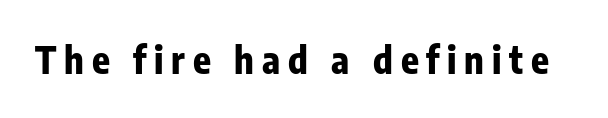
Honestly, there is no underline to notice here at all. The strokes are fattened all the way to bold. The face used here is proportionally spaced, like ordinary book or web type. Every character sits straight up, as roman type does.
